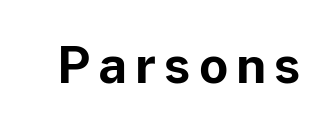
The image shows 50 px bold sans-serif type, upright; set not underlined; low stroke contrast and a medium x-height.
